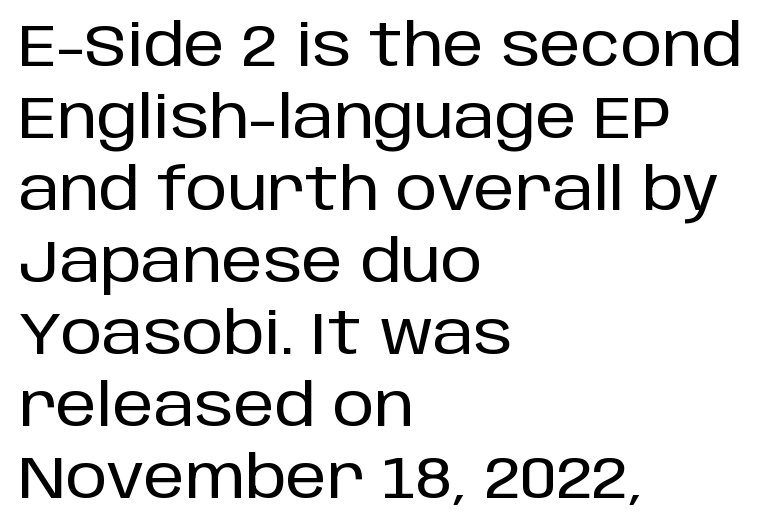
{"serif": "no", "italic": "no", "width": "normal", "stroke_contrast": "low", "x_height": "large", "monospaced": "no", "underline": "no", "align": "left", "line_spacing_ratio": 1.22, "letter_spacing": "normal", "letter_spacing_em": 0.0, "glyph_px": 59}
